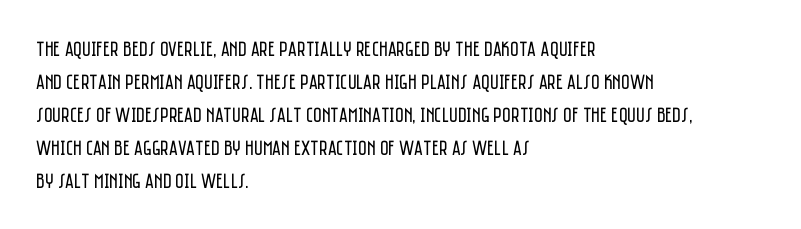
No italicization has been applied; the sample stays upright. This rendering features lettering with no underline. Summary of weight: not heavy and not bold. The typesetter chose a ragged-right arrangement here. The vertical gap from one line to the next is medium.
